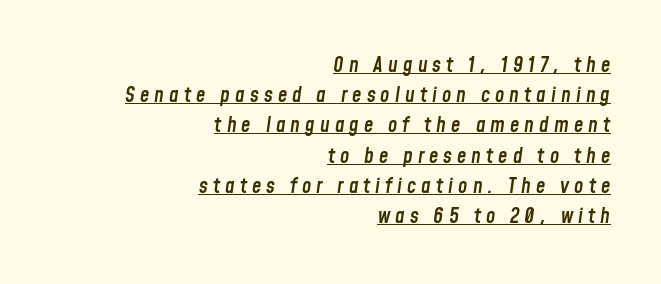
The lettering is marked with a stroke running underneath it. This sample keeps an unexceptional amount of space between lines. Visually the block forms a straight wall on the right and a jagged coastline on the left. Would a proofreader flag this as italicized? Yes. The characters look somewhat weighty, a semibold short of true bold. Honestly, the letter spacing is so wide it's the main thing you notice.
